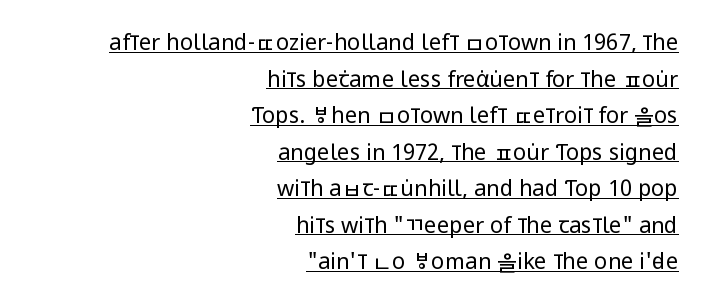
Stems and bowls with no extra thickness — not bold. The passage is arranged like a letterhead date or caption credit — flush right. Honestly, the underline is the first thing you notice here. Honestly, the letter spacing is just normal — you wouldn't notice it.
